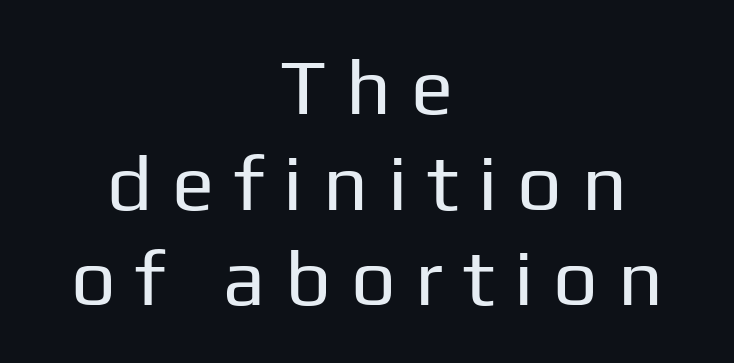
{"serif": "no", "italic": "no", "bold": "no", "weight": "regular", "width": "normal", "stroke_contrast": "low", "x_height": "medium", "monospaced": "no", "underline": "no", "align": "center", "line_spacing_ratio": 1.21, "letter_spacing": "wide", "letter_spacing_em": 0.25, "glyph_px": 79}
